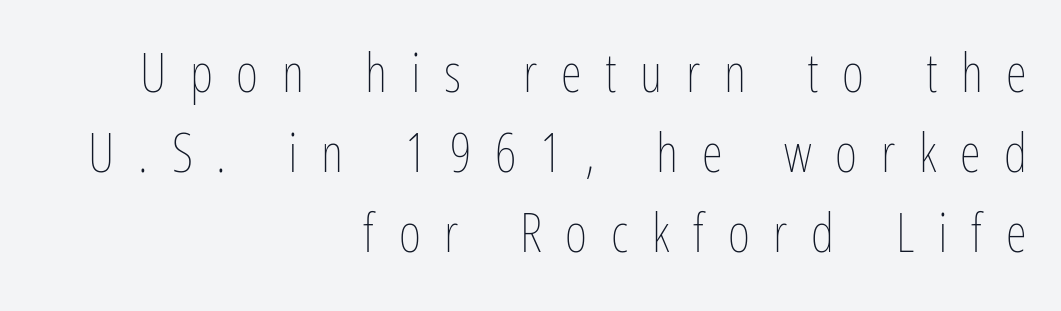
Q: Is the text bold? A: No.
Q: Is the text italic (slanted)? A: No, it is upright.
Q: Is the text underlined? A: No.
Q: How is the paragraph aligned? A: Right-aligned.
Q: Is the spacing between letters normal or unusually wide? A: Unusually wide.
Q: Is the spacing between lines tight, normal or loose? A: Normal.
Q: Width (condensed, normal, or wide)? A: Condensed.
Q: Stroke contrast? A: Low.
Q: x-height? A: Medium.
Q: Monospaced? A: No.
